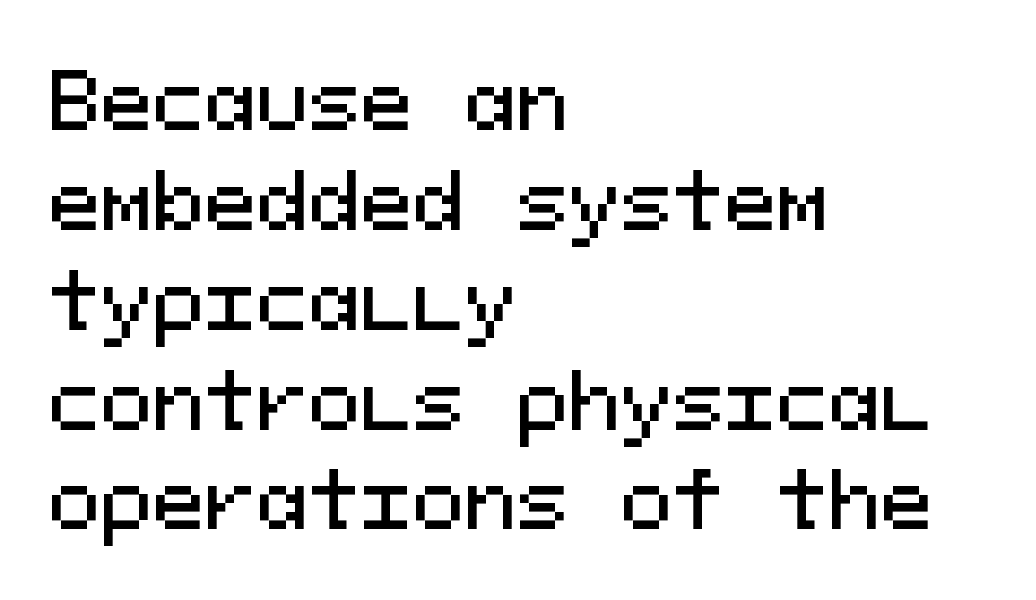
The image shows 78 px sans-serif type, upright, monospaced; set left-aligned, normal line spacing (1.28x), normal letter spacing, not underlined; medium stroke contrast and a medium x-height.
